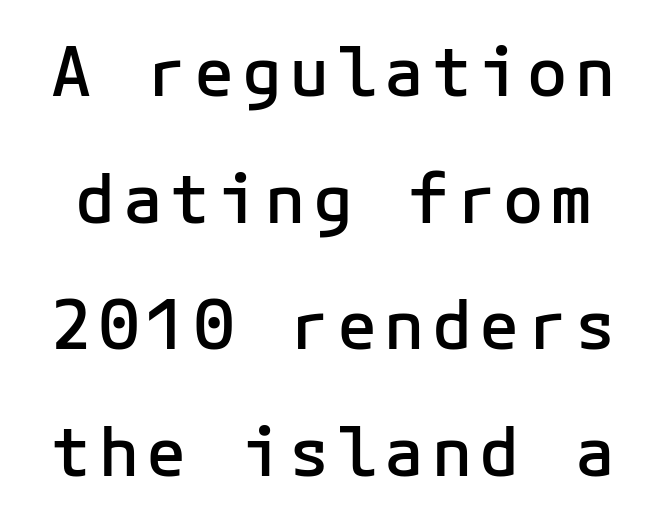
{"serif": "no", "italic": "no", "bold": "semi", "weight": "semibold", "width": "normal", "stroke_contrast": "low", "x_height": "medium", "underline": "no", "line_spacing_ratio": 1.89, "glyph_px": 67}
